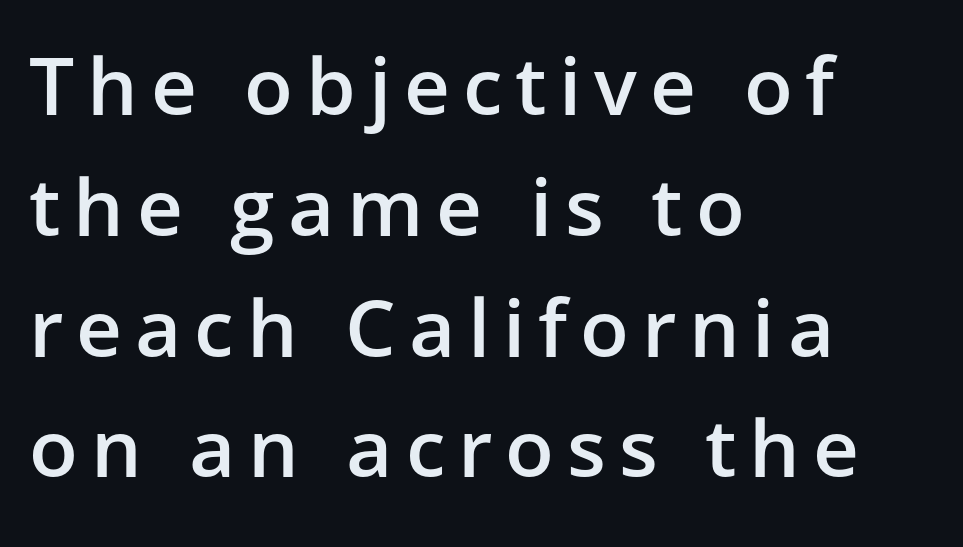
Q: Is the text bold? A: Semi-bold.
Q: Is the text italic (slanted)? A: No, it is upright.
Q: Is the typeface a serif or a sans-serif typeface? A: Sans-serif.
Q: Is the text underlined? A: No.
Q: How is the paragraph aligned? A: Left-aligned.
Q: Is the spacing between lines tight, normal or loose? A: Normal.
Q: Width (condensed, normal, or wide)? A: Normal.
Q: Stroke contrast? A: Low.
Q: x-height? A: Medium.
Q: Monospaced? A: No.
